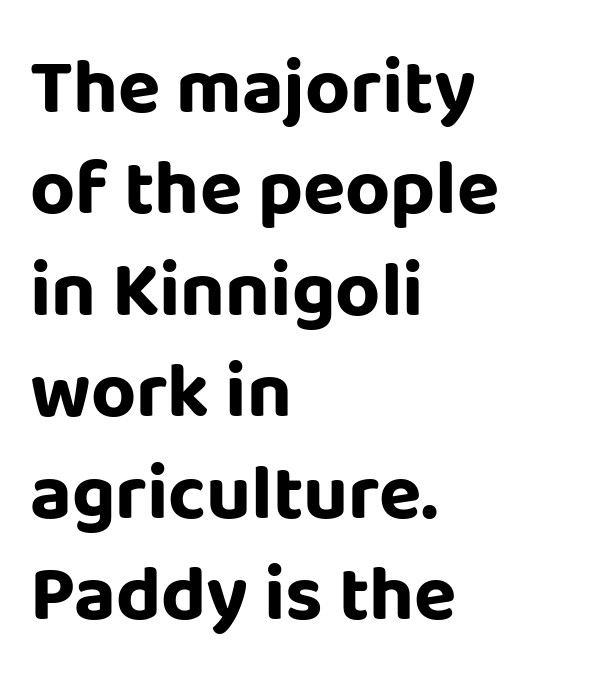
Q: Is the text bold? A: Yes.
Q: Is the text italic (slanted)? A: No, it is upright.
Q: Is the typeface a serif or a sans-serif typeface? A: Sans-serif.
Q: Is the text underlined? A: No.
Q: How is the paragraph aligned? A: Left-aligned.
Q: Is the spacing between letters normal or unusually wide? A: Normal.
Q: Is the spacing between lines tight, normal or loose? A: Normal.
Q: Width (condensed, normal, or wide)? A: Normal.
Q: Stroke contrast? A: Low.
Q: x-height? A: Large.
Q: Monospaced? A: No.
